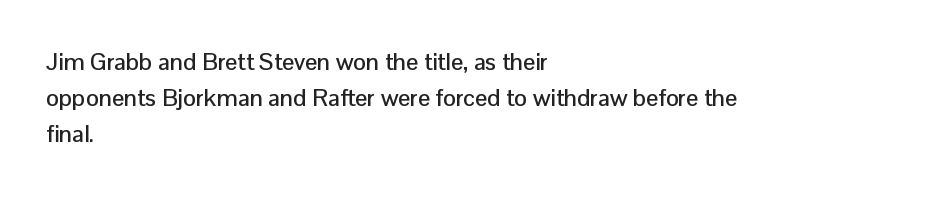
Q: Is the text italic (slanted)? A: No, it is upright.
Q: Is the text underlined? A: No.
Q: How is the paragraph aligned? A: Left-aligned.
Q: Is the spacing between letters normal or unusually wide? A: Normal.
Q: Is the spacing between lines tight, normal or loose? A: Normal.
